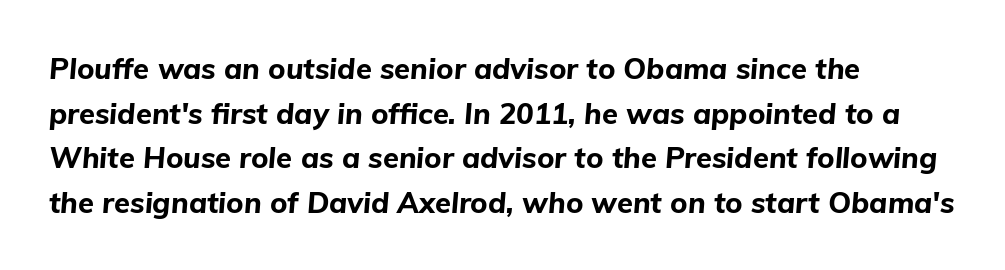
{"italic": "yes", "lean": "right", "slant_degrees": 5, "bold": "yes", "weight": "bold", "width": "normal", "stroke_contrast": "low", "x_height": "medium", "monospaced": "no", "underline": "no", "align": "left", "line_spacing": "normal", "line_spacing_ratio": 1.54, "letter_spacing": "normal", "letter_spacing_em": 0.0, "glyph_px": 29}
